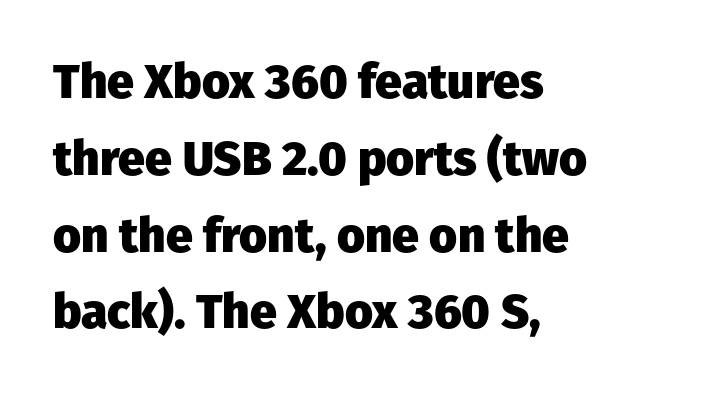
The passage shown has conventional tracking throughout. Is there any slant? The stems are plumb. The passage is arranged the way most books set body copy — flush left. Lines of text with bare space underneath. Note the varied advance widths — an 'i' is clearly narrower than an 'm'. These lines are composed in type without serifs.
